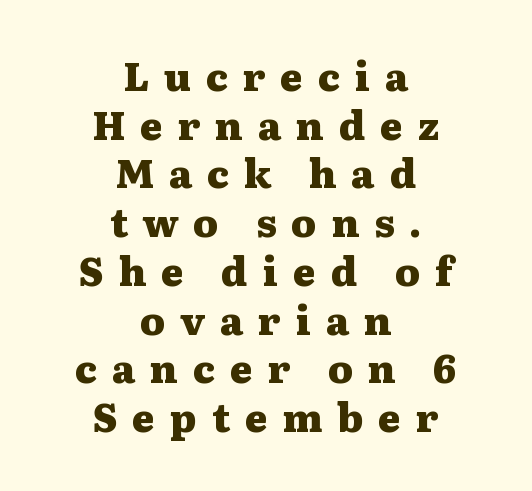
In terms of leading, this rendering sits right in the middle. Check under the words: just untouched page. Short note: letters widely spaced. Yep, those are serifs on the letters.
